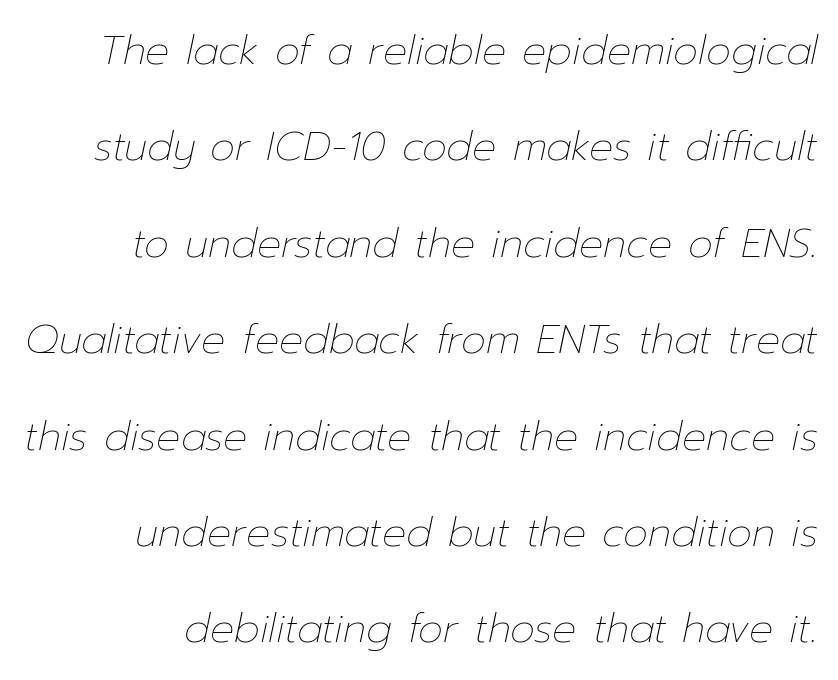
{"italic": "yes", "lean": "right", "slant_degrees": 12, "bold": "no", "weight": "thin", "width": "normal", "stroke_contrast": "low", "x_height": "medium", "monospaced": "no", "underline": "no", "line_spacing": "loose", "line_spacing_ratio": 2.41, "letter_spacing": "normal", "letter_spacing_em": 0.0, "glyph_px": 40}
